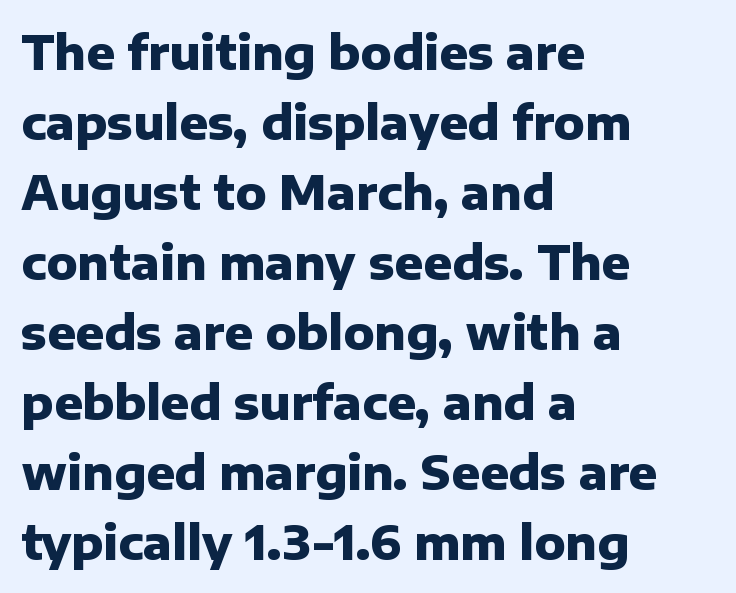
The image shows 47 px heavy sans-serif type, upright; set left-aligned, normal line spacing (1.49x), normal letter spacing, not underlined; low stroke contrast and a medium x-height.
